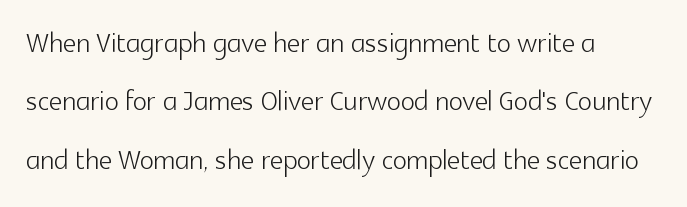
Q: Is the text bold? A: No.
Q: Is the text italic (slanted)? A: No, it is upright.
Q: Is the typeface a serif or a sans-serif typeface? A: Sans-serif.
Q: Is the text underlined? A: No.
Q: How is the paragraph aligned? A: Left-aligned.
Q: Is the spacing between letters normal or unusually wide? A: Normal.
Q: Is the spacing between lines tight, normal or loose? A: Normal.
Q: Width (condensed, normal, or wide)? A: Normal.
Q: x-height? A: Medium.
Q: Monospaced? A: No.
